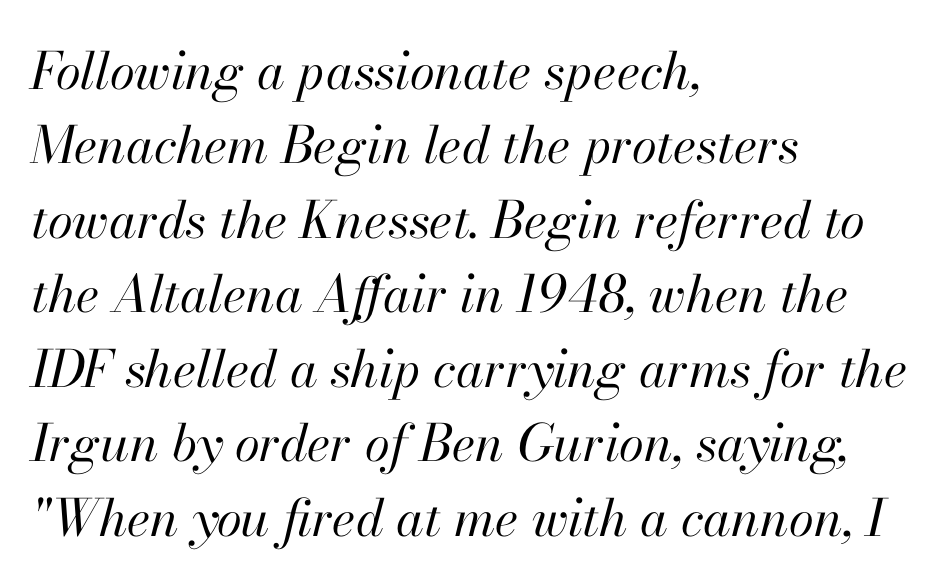
The image shows 51 px regular-weight type, italic (leaning right); set left-aligned, normal line spacing (1.46x), normal letter spacing, not underlined; high stroke contrast and a small x-height.
